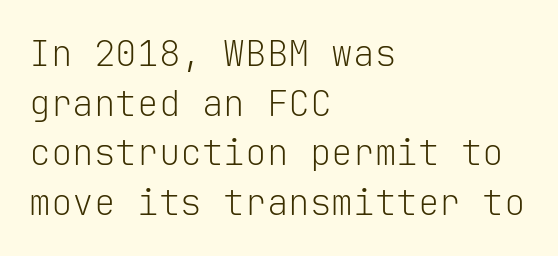
The image shows 36 px light sans-serif type, upright, monospaced; set left-aligned, normal line spacing (1.38x), normal letter spacing, not underlined; low stroke contrast and a medium x-height.
